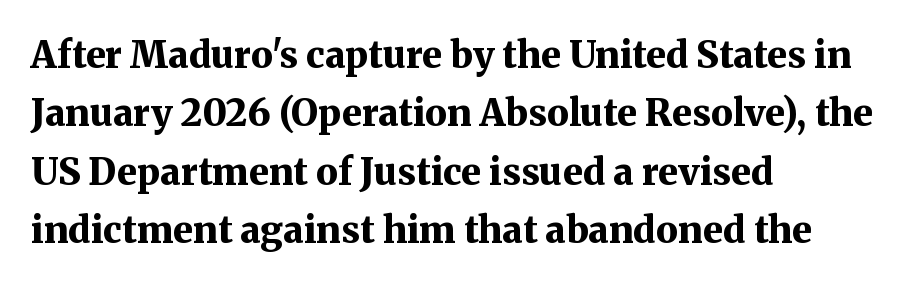
Does the type have serifs? Yes, each stem ends in a small foot. Posture: straight, roman, zero tilt. The font is running at its bold setting. Spacing between characters is what you'd get straight out of the box.
